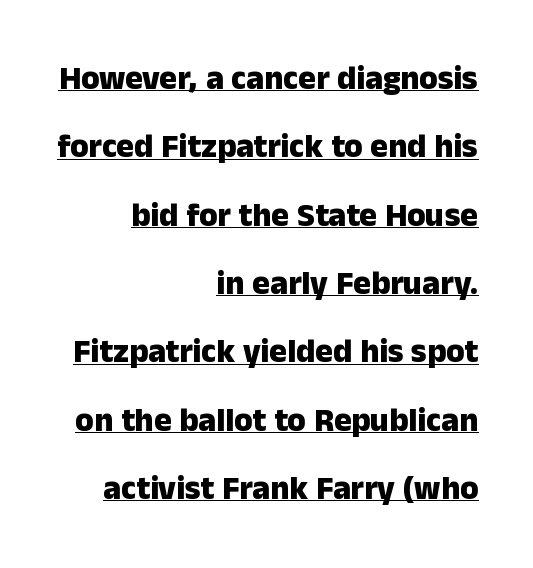
The image shows 33 px heavy sans-serif type, upright; set right-aligned, loose line spacing (2.07x), normal letter spacing, underlined; low stroke contrast and a medium x-height.
